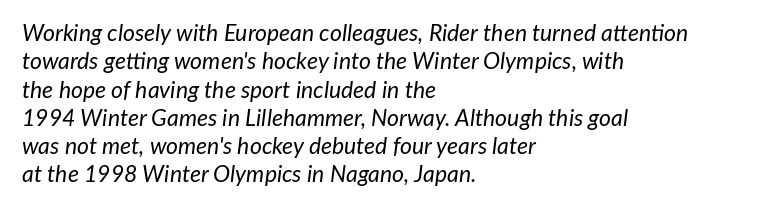
Q: Is the text bold? A: No.
Q: Is the text italic (slanted)? A: Yes, it leans right by about 7 degrees.
Q: Is the text underlined? A: No.
Q: How is the paragraph aligned? A: Left-aligned.
Q: Is the spacing between letters normal or unusually wide? A: Normal.
